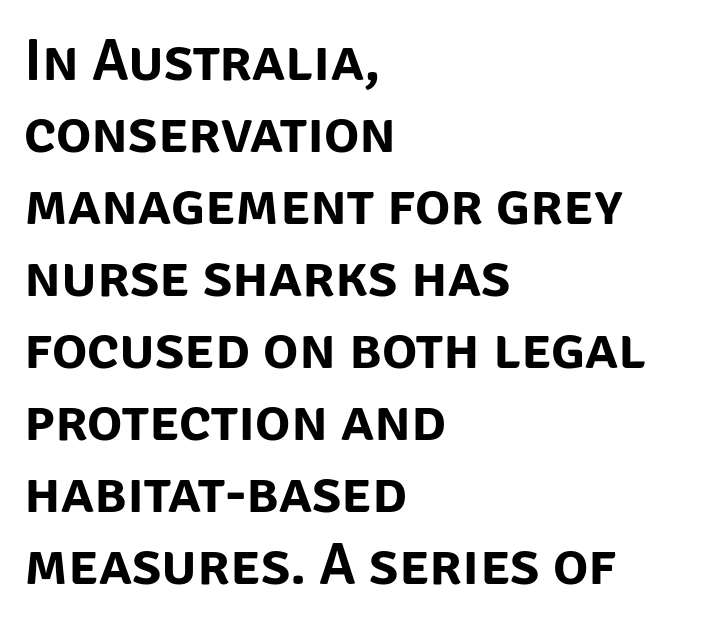
The compositor pushed each line to the left boundary. Students, note that the glyphs here touch the page at normal intervals. The rendering uses natural spacing where letterforms have individual widths. The zone under the glyphs is completely vacant.
